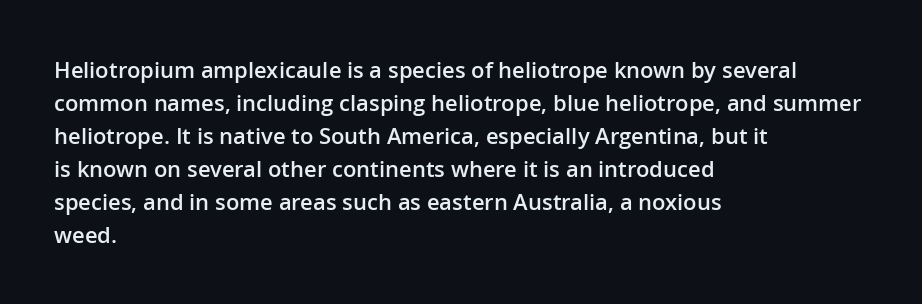
Ascenders rise straight up at ninety degrees. No word sits above an underline. Casual observation: everything's shoved over to the left. Between one letter and the next there's only the usual sliver of space.
